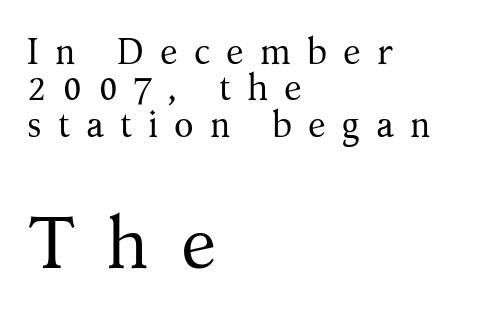
{"serif": "yes", "italic": "no", "bold": "no", "weight": "regular", "width": "normal", "stroke_contrast": "medium", "x_height": "medium", "monospaced": "no", "underline": "no", "align": "left", "line_spacing": "tight", "line_spacing_ratio": 1.01, "letter_spacing": "wide", "letter_spacing_em": 0.44, "larger_block": "second", "size_ratio": 2.0, "glyph_px": 72}
